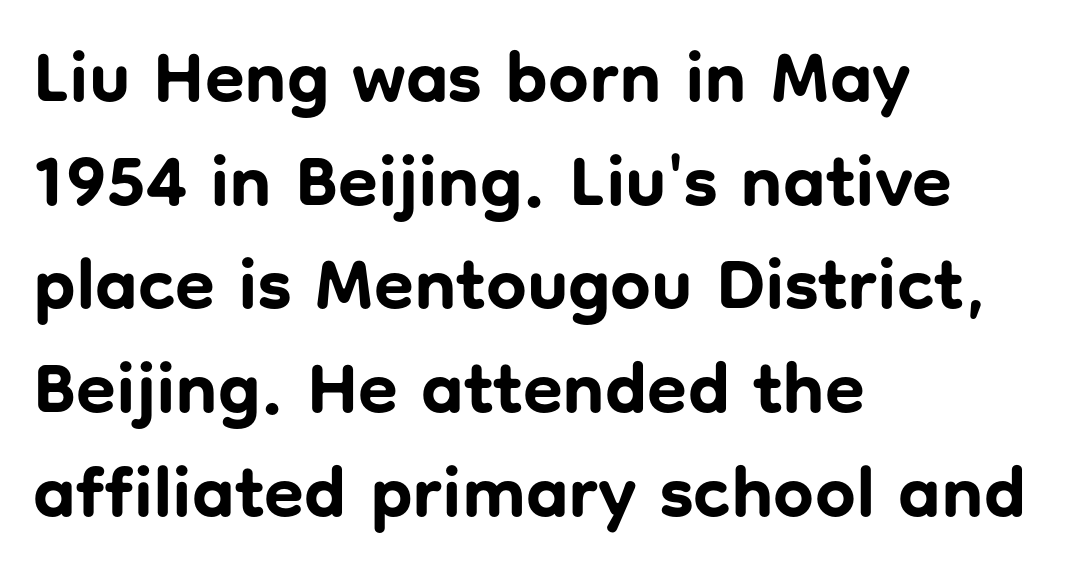
Typographically, this falls in the sans-serif category. Is there any slant? The stems are plumb. Observe the ordinary spacing: letters are neighbours, not strangers. Successive baselines arrive at the customary interval. The space directly below the letters is spotless. If you drew a ruler down the left edge, every line would touch it.
